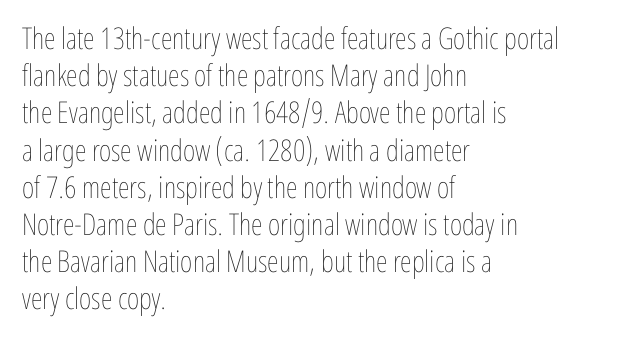
Q: Is the text bold? A: No.
Q: Is the text italic (slanted)? A: No, it is upright.
Q: Is the text underlined? A: No.
Q: How is the paragraph aligned? A: Left-aligned.
Q: Is the spacing between letters normal or unusually wide? A: Normal.
Q: Width (condensed, normal, or wide)? A: Condensed.
Q: Stroke contrast? A: Low.
Q: x-height? A: Medium.
Q: Monospaced? A: No.
